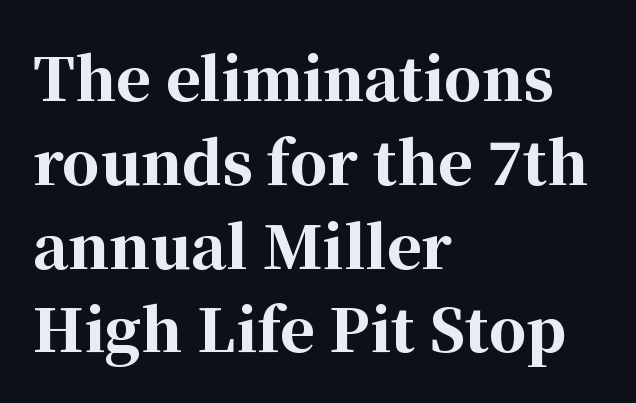
The characters display serif detailing at their extremities. Only glyphs here, with clear space below each row. Whoever set this chose a conventional vertical rhythm. Do the characters align in a grid? No, the font is proportional. All the whitespace from short lines collects on the right.
